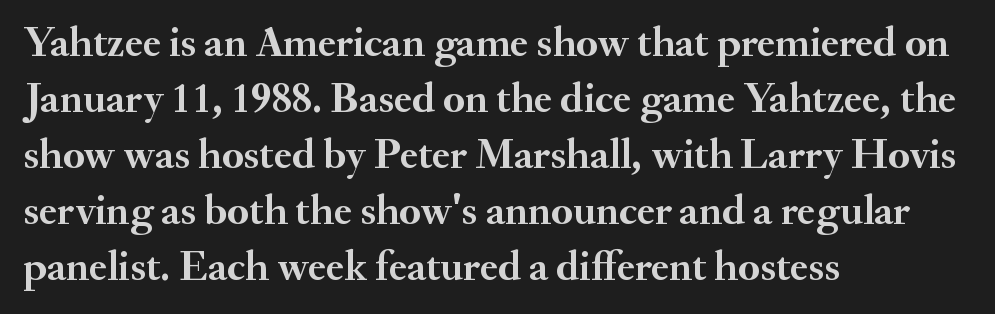
Q: Is the text bold? A: Yes.
Q: Is the text italic (slanted)? A: No, it is upright.
Q: Is the typeface a serif or a sans-serif typeface? A: Serif.
Q: Is the text underlined? A: No.
Q: How is the paragraph aligned? A: Left-aligned.
Q: Is the spacing between letters normal or unusually wide? A: Normal.
Q: Is the spacing between lines tight, normal or loose? A: Normal.
Q: Width (condensed, normal, or wide)? A: Normal.
Q: Stroke contrast? A: Medium.
Q: x-height? A: Small.
Q: Monospaced? A: No.
